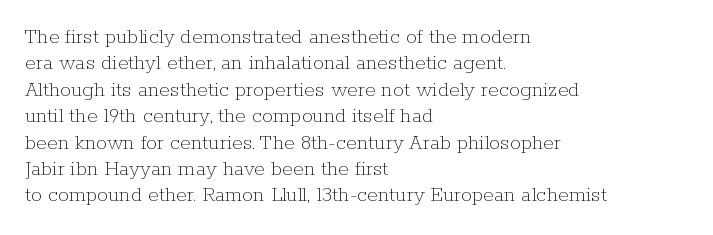
{"italic": "no", "bold": "no", "underline": "no", "align": "left", "line_spacing_ratio": 1.2, "letter_spacing": "normal", "letter_spacing_em": 0.0, "glyph_px": 22}
